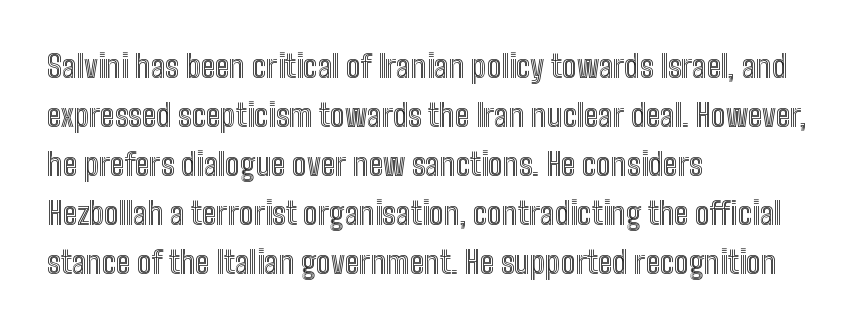
The image shows 31 px condensed type, upright; set left-aligned, normal line spacing (1.58x), normal letter spacing, not underlined; a medium x-height.
